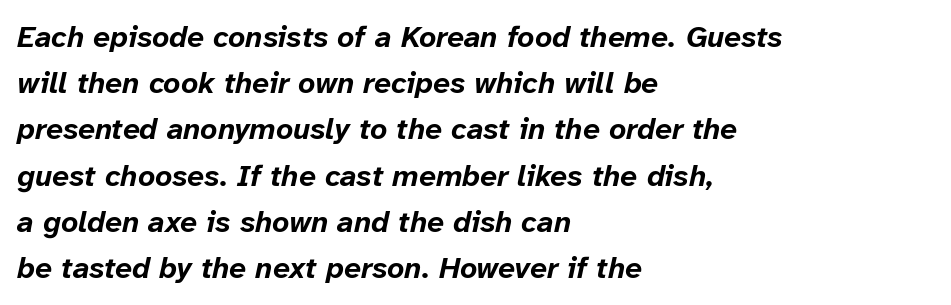
The image shows 30 px bold type, italic (leaning right); set left-aligned, normal line spacing (1.54x), normal letter spacing, not underlined; low stroke contrast and a medium x-height.
